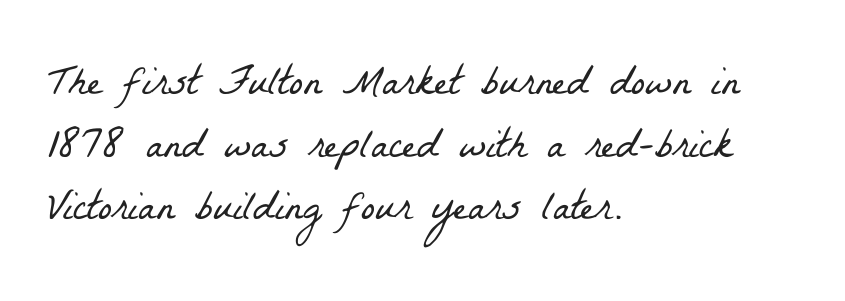
Q: Is the text bold? A: No.
Q: Is the typeface a serif or a sans-serif typeface? A: Serif.
Q: Is the text underlined? A: No.
Q: How is the paragraph aligned? A: Left-aligned.
Q: Is the spacing between letters normal or unusually wide? A: Normal.
Q: Is the spacing between lines tight, normal or loose? A: Normal.
Q: Width (condensed, normal, or wide)? A: Condensed.
Q: Stroke contrast? A: Low.
Q: x-height? A: Medium.
Q: Monospaced? A: No.
